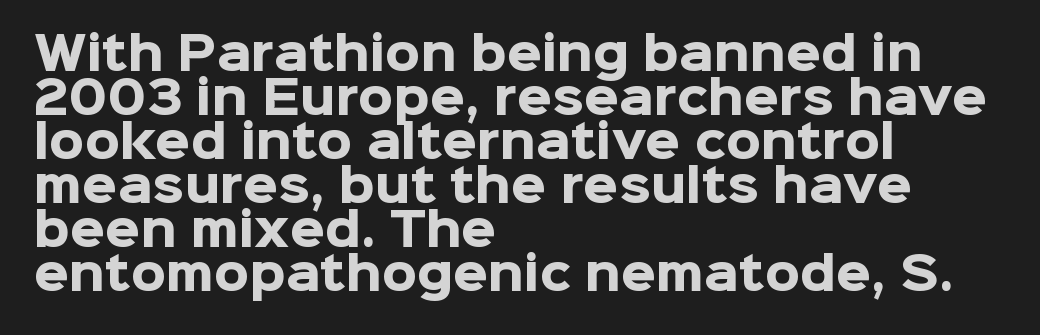
The image shows 45 px heavy sans-serif type, upright; set left-aligned, tight line spacing (0.98x), normal letter spacing, not underlined; low stroke contrast and a medium x-height.
